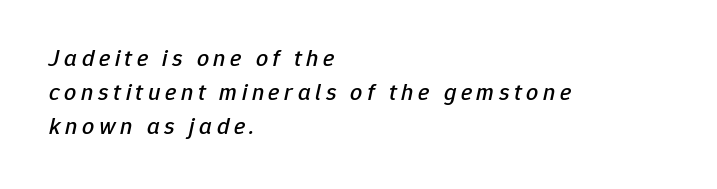
The image shows 24 px text type, italic (leaning right); set left-aligned, normal line spacing (1.41x), not underlined.
